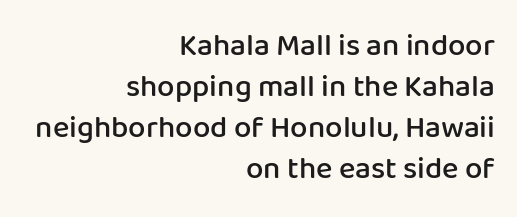
{"serif": "no", "italic": "no", "bold": "semi", "weight": "semibold", "width": "normal", "stroke_contrast": "low", "x_height": "medium", "monospaced": "no", "underline": "no", "align": "right", "line_spacing": "normal", "line_spacing_ratio": 1.32, "letter_spacing": "normal", "letter_spacing_em": 0.0, "glyph_px": 31}
